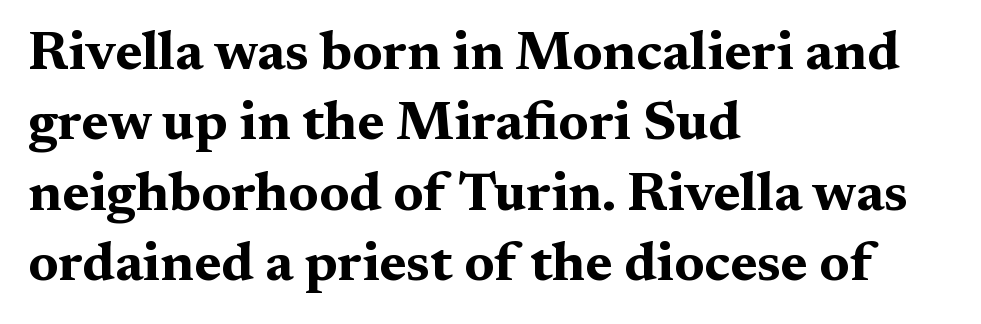
{"serif": "yes", "italic": "no", "bold": "yes", "weight": "bold", "width": "wide", "stroke_contrast": "medium", "x_height": "medium", "monospaced": "no", "underline": "no", "align": "left", "line_spacing": "normal", "line_spacing_ratio": 1.28, "letter_spacing": "normal", "letter_spacing_em": 0.0, "glyph_px": 55}
